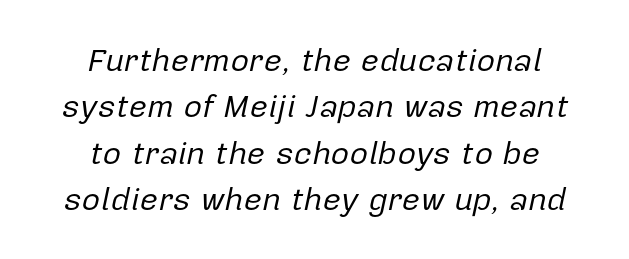
The image shows 32 px regular-weight type, italic (leaning right); set centered, normal line spacing (1.45x), normal letter spacing, not underlined; low stroke contrast and a medium x-height.
